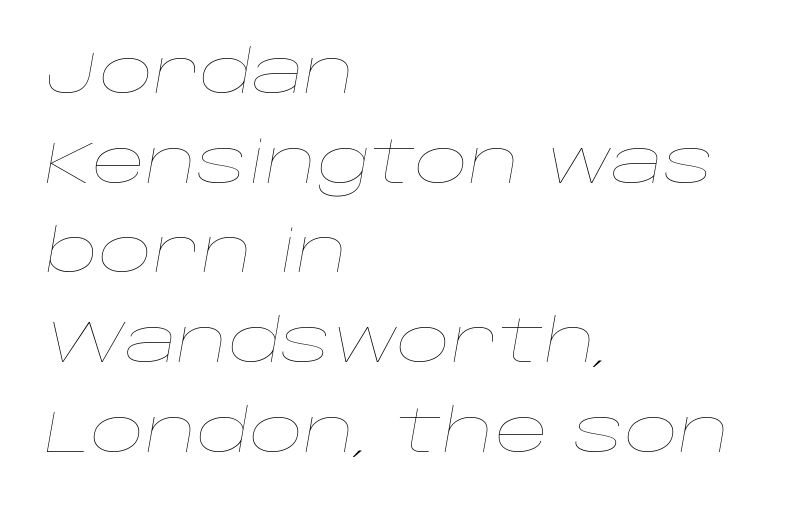
{"italic": "yes", "lean": "right", "slant_degrees": 10, "bold": "no", "weight": "thin", "width": "wide", "stroke_contrast": "low", "x_height": "large", "monospaced": "no", "underline": "no", "align": "left", "line_spacing": "normal", "line_spacing_ratio": 1.52, "letter_spacing": "normal", "letter_spacing_em": 0.0, "glyph_px": 59}
